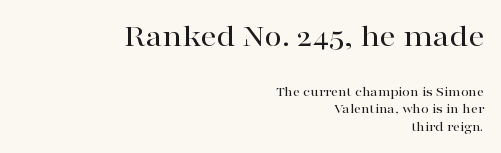
The image shows 32 px wide serif type, upright; set right-aligned, normal line spacing (1.25x), normal letter spacing, not underlined; the first (top) block is 2.29x larger; high stroke contrast and a medium x-height.
